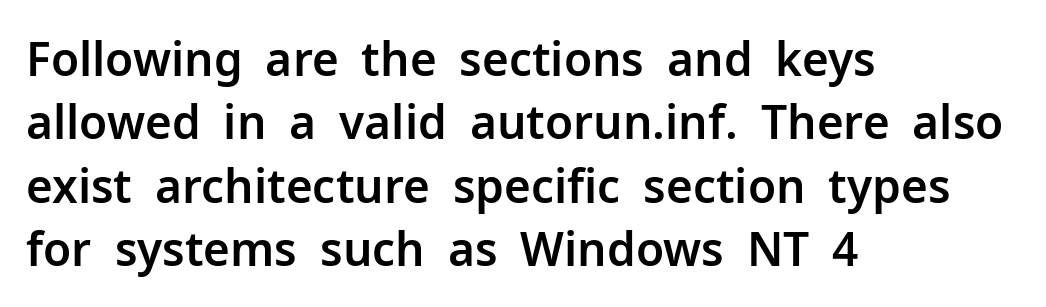
Q: Is the text italic (slanted)? A: No, it is upright.
Q: Is the typeface a serif or a sans-serif typeface? A: Sans-serif.
Q: Is the text underlined? A: No.
Q: How is the paragraph aligned? A: Left-aligned.
Q: Is the spacing between letters normal or unusually wide? A: Normal.
Q: Is the spacing between lines tight, normal or loose? A: Normal.
Q: Width (condensed, normal, or wide)? A: Normal.
Q: Stroke contrast? A: Low.
Q: x-height? A: Medium.
Q: Monospaced? A: No.
